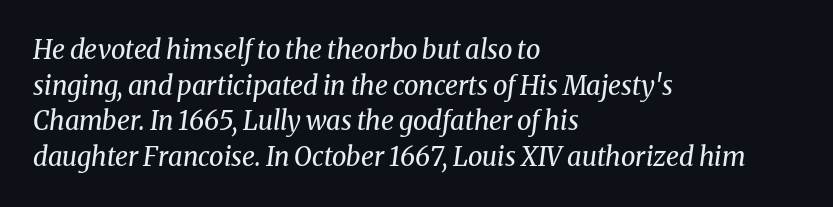
{"italic": "yes", "lean": "right", "slant_degrees": 8, "bold": "no", "underline": "no", "align": "left", "line_spacing": "normal", "line_spacing_ratio": 1.37, "letter_spacing": "normal", "letter_spacing_em": 0.0, "glyph_px": 26}
